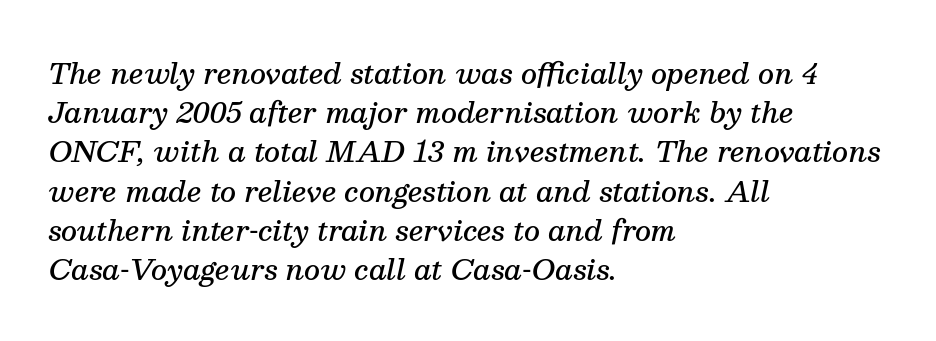
A typesetter would call this proportional, since set widths differ per character. What kind of face is this? One with serifs. Rendered with sloped, italic letterforms. These words are printed semibold, heavier than regular yet not bold. The lines in this sample share a left origin and differ only in where they stop.
